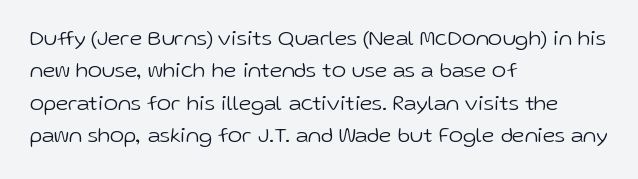
The image shows 22 px text type, upright; set left-aligned, normal line spacing (1.47x), normal letter spacing, not underlined.
